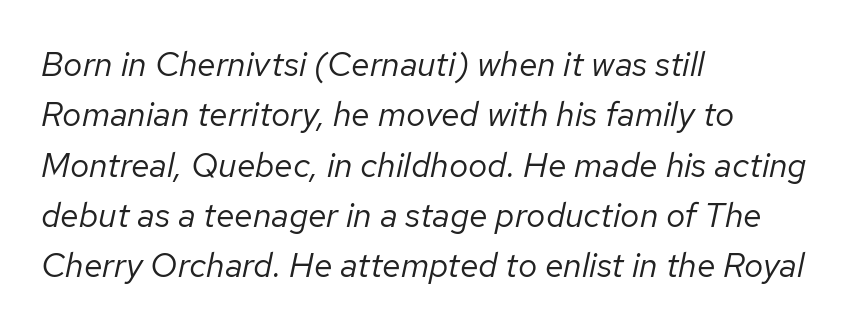
{"italic": "yes", "lean": "right", "slant_degrees": 12, "bold": "no", "weight": "regular", "width": "normal", "stroke_contrast": "low", "x_height": "medium", "monospaced": "no", "underline": "no", "align": "left", "line_spacing": "normal", "line_spacing_ratio": 1.48, "letter_spacing": "normal", "letter_spacing_em": 0.0, "glyph_px": 34}
